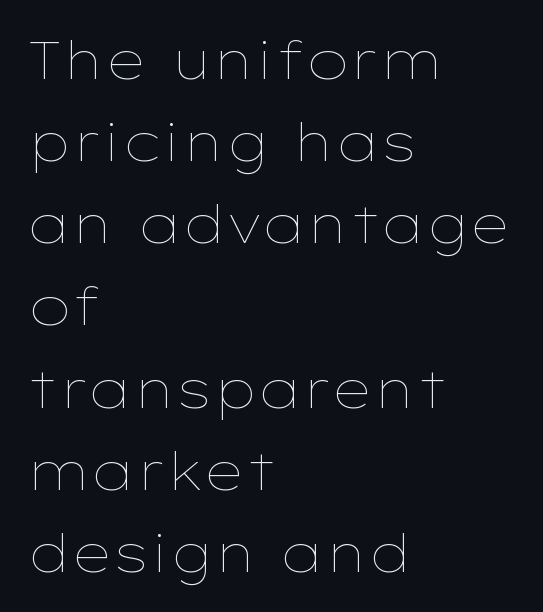
Q: Is the text bold? A: No.
Q: Is the text italic (slanted)? A: No, it is upright.
Q: Is the text underlined? A: No.
Q: How is the paragraph aligned? A: Left-aligned.
Q: Is the spacing between letters normal or unusually wide? A: Normal.
Q: Is the spacing between lines tight, normal or loose? A: Normal.
Q: Width (condensed, normal, or wide)? A: Wide.
Q: Stroke contrast? A: Low.
Q: x-height? A: Medium.
Q: Monospaced? A: No.
